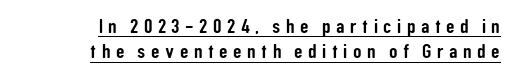
The image shows 21 px text type, upright; set right-aligned, line spacing 1.21x, unusually wide letter spacing (+0.26 em), underlined.
